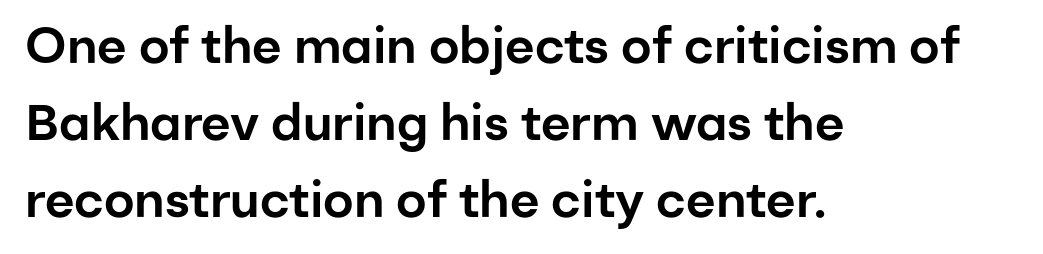
Upright lettering throughout. The rendering uses natural spacing where letterforms have individual widths. Does the copy run flush right? No — it runs flush left. How are the letters spaced? Ordinarily, with no added tracking. The face used here is a sans, in the tradition of grotesques and geometrics.
